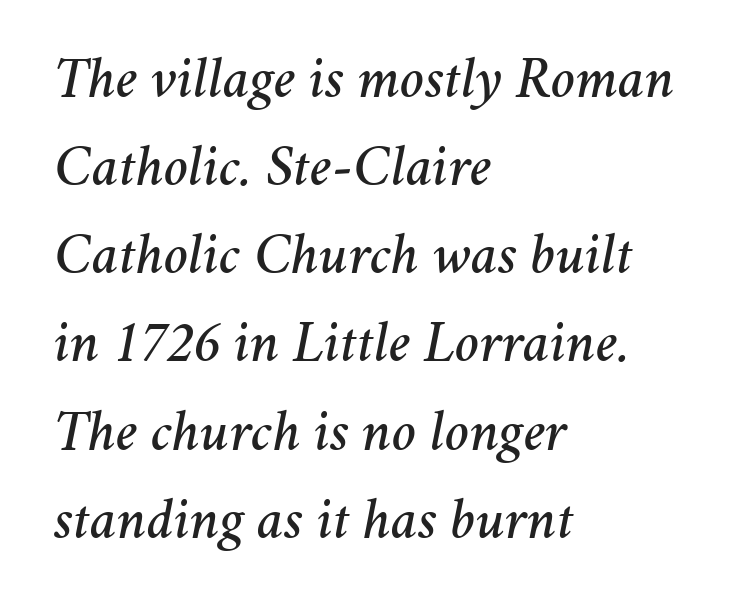
Q: Is the text italic (slanted)? A: Yes, it leans right by about 11 degrees.
Q: Is the text underlined? A: No.
Q: How is the paragraph aligned? A: Left-aligned.
Q: Is the spacing between letters normal or unusually wide? A: Normal.
Q: Is the spacing between lines tight, normal or loose? A: Normal.
Q: Width (condensed, normal, or wide)? A: Normal.
Q: Stroke contrast? A: Medium.
Q: x-height? A: Medium.
Q: Monospaced? A: No.
